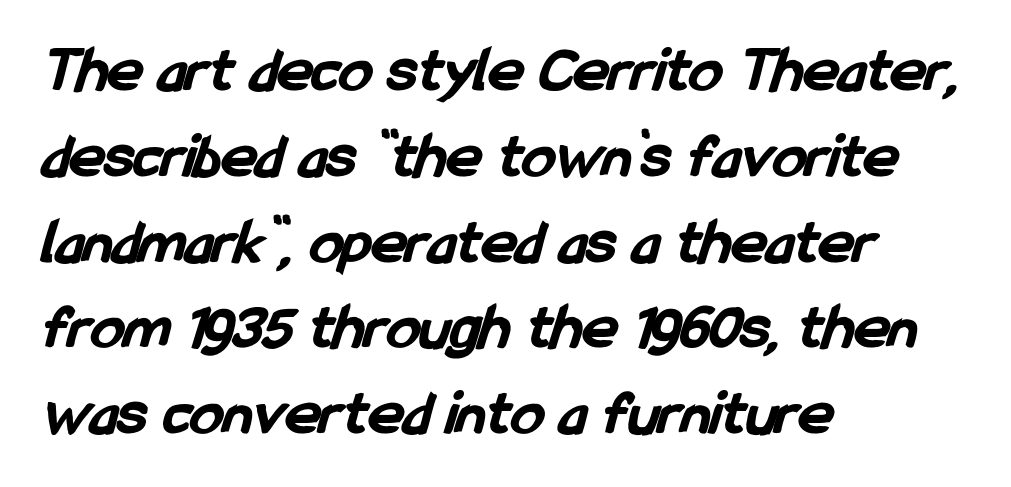
Q: Is the text bold? A: Yes.
Q: Is the typeface a serif or a sans-serif typeface? A: Sans-serif.
Q: Is the text underlined? A: No.
Q: How is the paragraph aligned? A: Left-aligned.
Q: Is the spacing between letters normal or unusually wide? A: Normal.
Q: Is the spacing between lines tight, normal or loose? A: Normal.
Q: Width (condensed, normal, or wide)? A: Condensed.
Q: Stroke contrast? A: Low.
Q: x-height? A: Medium.
Q: Monospaced? A: No.
